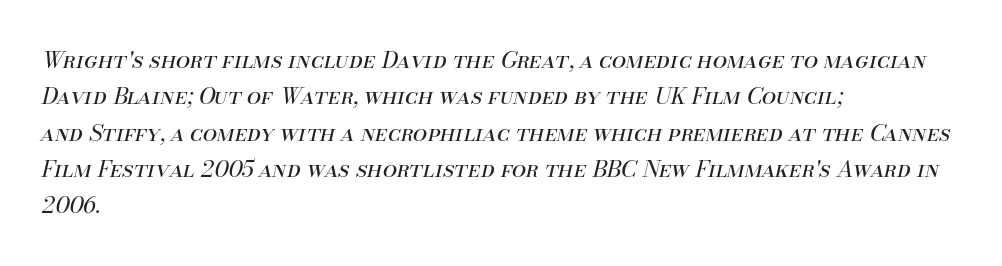
{"italic": "yes", "lean": "right", "slant_degrees": 13, "bold": "no", "underline": "no", "align": "left", "line_spacing": "normal", "line_spacing_ratio": 1.58, "letter_spacing": "normal", "letter_spacing_em": 0.0, "glyph_px": 23}
